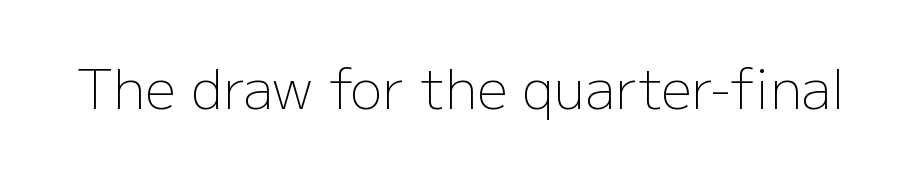
The image shows 54 px light sans-serif type, upright; set normal letter spacing, not underlined; low stroke contrast and a medium x-height.
